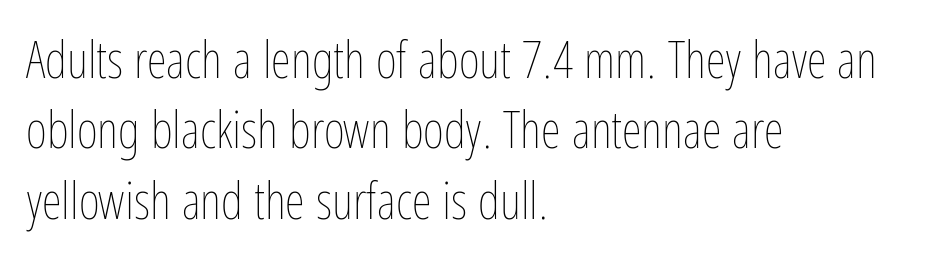
The image shows 51 px thin, condensed type, upright; set left-aligned, normal line spacing (1.38x), normal letter spacing, not underlined; low stroke contrast and a medium x-height.
